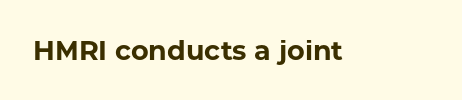
What stands out about the letter spacing? Nothing — it is the standard amount. No italicization has been applied; the sample stays upright. The gap between lines stays unmarked. Thick stems and heavy bowls — unmistakably bold.
